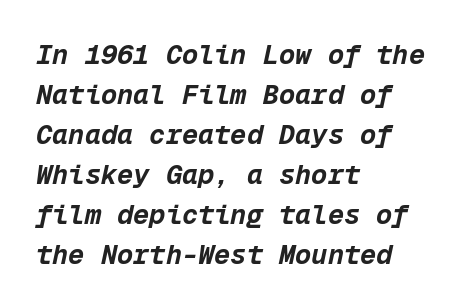
{"italic": "yes", "lean": "right", "slant_degrees": 12, "bold": "yes", "underline": "no", "align": "left", "line_spacing": "normal", "line_spacing_ratio": 1.48, "letter_spacing": "normal", "letter_spacing_em": 0.0, "glyph_px": 27}
